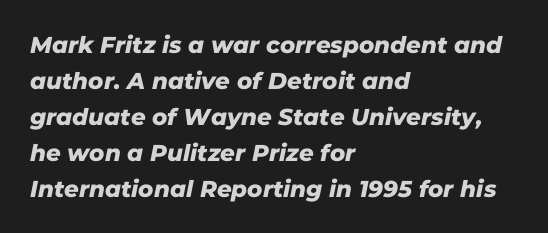
The image shows 23 px text type; set left-aligned, normal line spacing (1.56x), normal letter spacing, not underlined.
